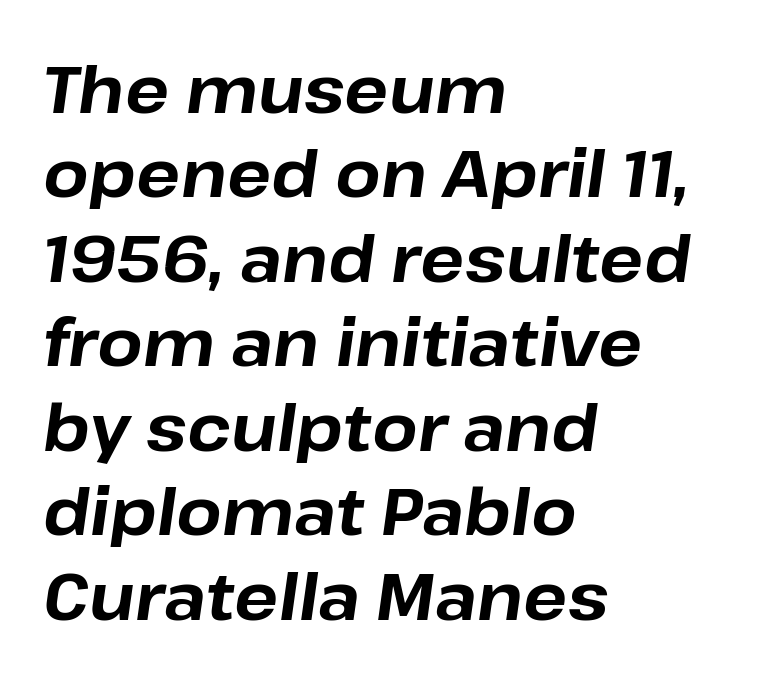
{"italic": "yes", "lean": "right", "slant_degrees": 8, "bold": "yes", "weight": "bold", "width": "normal", "stroke_contrast": "low", "x_height": "medium", "monospaced": "no", "underline": "no", "align": "left", "line_spacing": "normal", "line_spacing_ratio": 1.3, "letter_spacing": "normal", "letter_spacing_em": 0.0, "glyph_px": 65}
